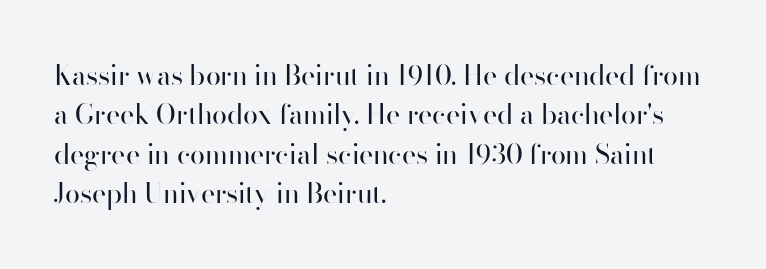
Q: Is the text bold? A: No.
Q: Is the text italic (slanted)? A: No, it is upright.
Q: Is the text underlined? A: No.
Q: How is the paragraph aligned? A: Left-aligned.
Q: Is the spacing between letters normal or unusually wide? A: Normal.
Q: Is the spacing between lines tight, normal or loose? A: Normal.
